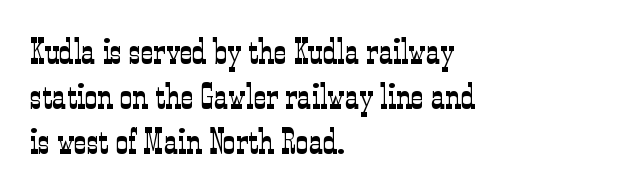
{"serif": "yes", "italic": "no", "bold": "no", "weight": "light", "width": "condensed", "stroke_contrast": "low", "x_height": "medium", "monospaced": "no", "underline": "no", "align": "left", "line_spacing": "normal", "line_spacing_ratio": 1.28, "letter_spacing": "normal", "letter_spacing_em": 0.0, "glyph_px": 35}
